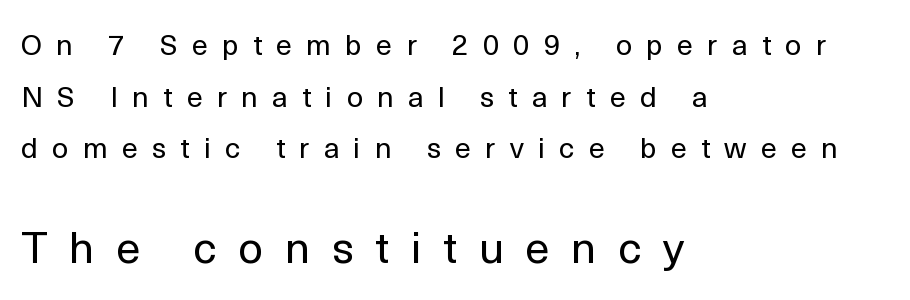
The image shows 44 px regular-weight sans-serif type, upright; set left-aligned, line spacing 1.78x, unusually wide letter spacing (+0.49 em), not underlined; the second (bottom) block is 1.52x larger; a medium x-height.
